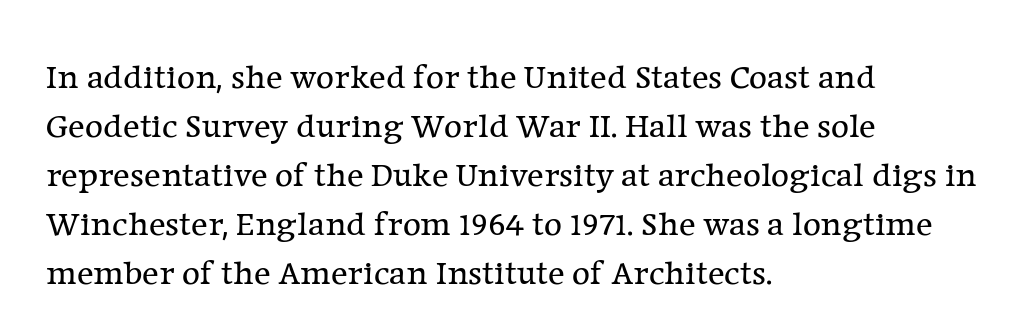
Quick note: underline off. The tracking reads as untouched default to a designer's eye. If you measured baseline to baseline, you'd find a middling distance. The compositor pushed each line to the left boundary. Vertical stems look standard width or narrower in stroke. These lines are composed in type with serifs.
